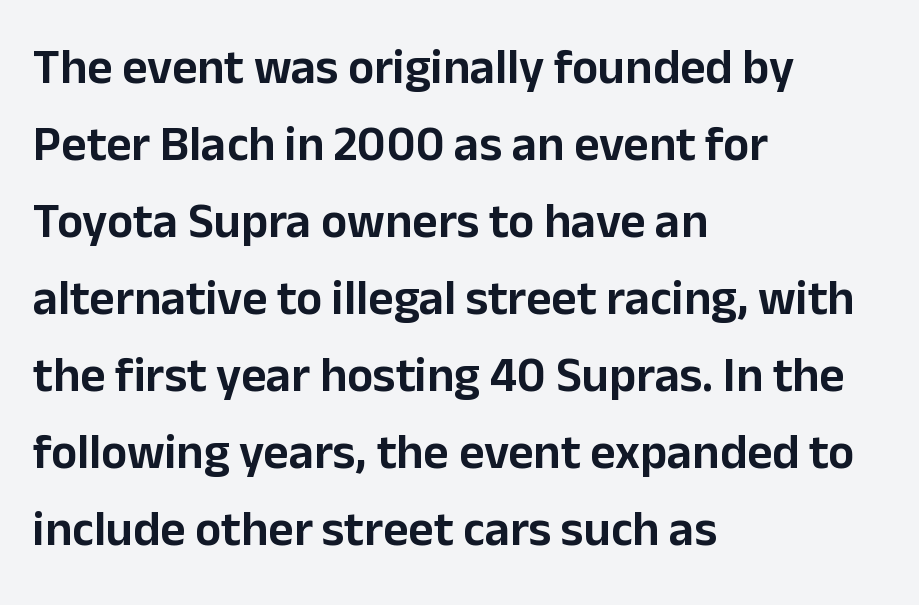
{"serif": "no", "italic": "no", "width": "normal", "stroke_contrast": "low", "x_height": "medium", "monospaced": "no", "underline": "no", "align": "left", "line_spacing": "normal", "line_spacing_ratio": 1.57, "letter_spacing": "normal", "letter_spacing_em": 0.0, "glyph_px": 49}
